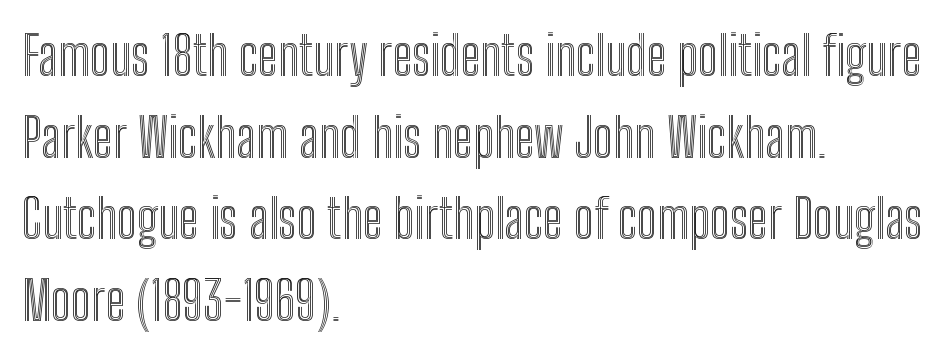
{"italic": "no", "width": "condensed", "x_height": "medium", "monospaced": "no", "underline": "no", "align": "left", "line_spacing": "normal", "line_spacing_ratio": 1.51, "letter_spacing": "normal", "letter_spacing_em": 0.0, "glyph_px": 54}
